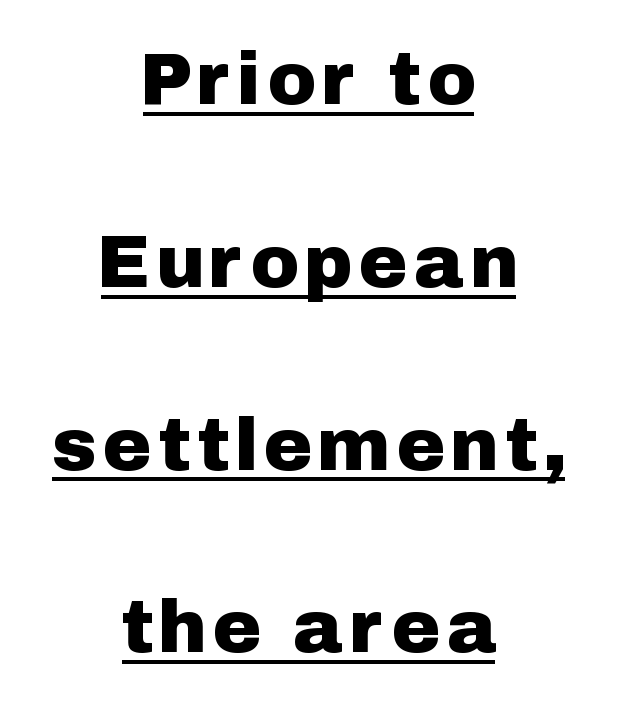
{"serif": "no", "italic": "no", "width": "normal", "stroke_contrast": "low", "x_height": "medium", "monospaced": "no", "underline": "yes", "align": "center", "line_spacing": "loose", "line_spacing_ratio": 2.47, "glyph_px": 74}
